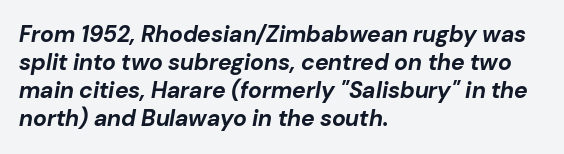
The image shows 23 px bold type, italic (leaning right); set left-aligned, line spacing 1.22x, normal letter spacing, not underlined.
